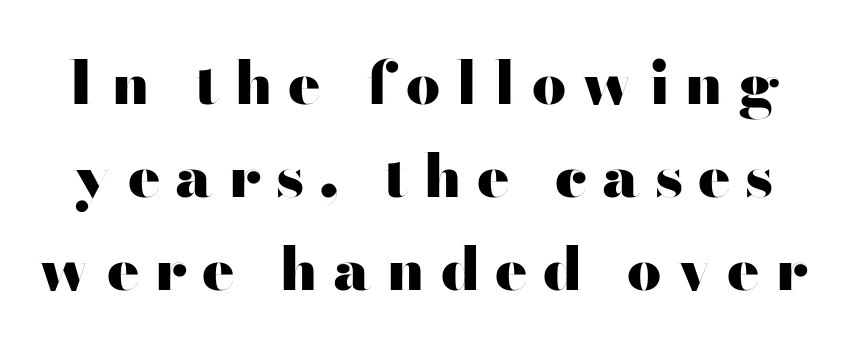
{"serif": "no", "italic": "no", "bold": "yes", "weight": "heavy", "width": "wide", "stroke_contrast": "high", "x_height": "small", "monospaced": "no", "underline": "no", "line_spacing": "normal", "line_spacing_ratio": 1.55, "letter_spacing": "wide", "letter_spacing_em": 0.25, "glyph_px": 60}
